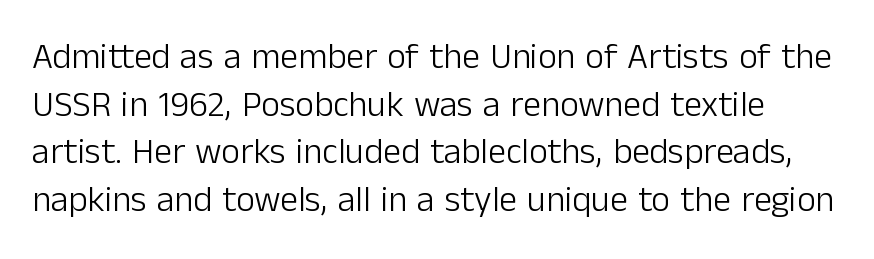
The image shows 36 px light sans-serif type, upright; set normal line spacing (1.32x), normal letter spacing, not underlined; low stroke contrast and a medium x-height.
